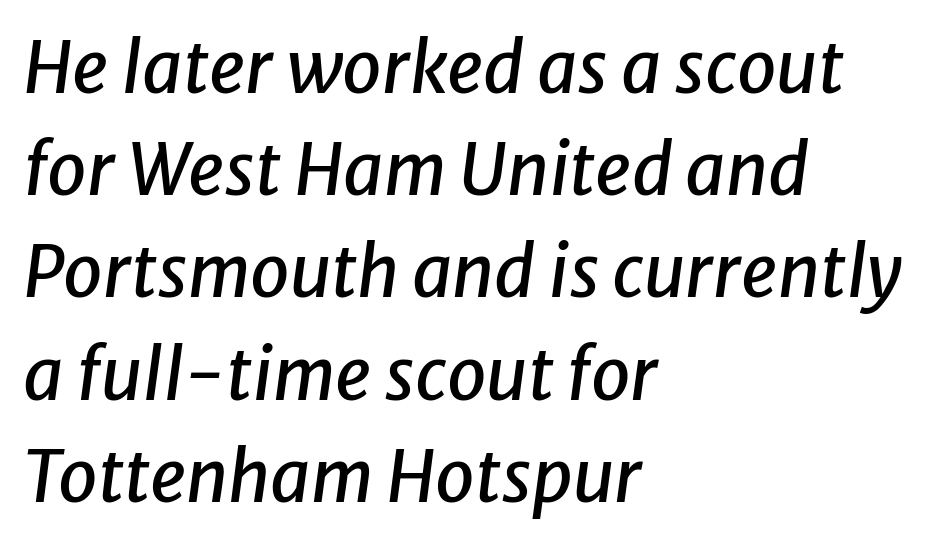
The image shows 71 px text type, italic (leaning right); set left-aligned, normal line spacing (1.44x), normal letter spacing, not underlined; low stroke contrast and a medium x-height.
